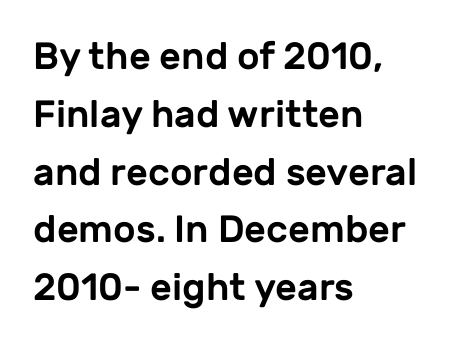
{"serif": "no", "italic": "no", "width": "normal", "stroke_contrast": "low", "x_height": "medium", "monospaced": "no", "underline": "no", "align": "left", "line_spacing": "normal", "line_spacing_ratio": 1.52, "letter_spacing": "normal", "letter_spacing_em": 0.0, "glyph_px": 38}
